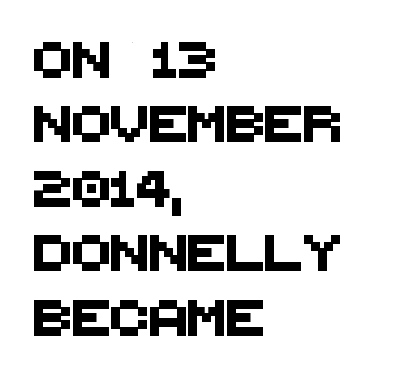
Q: Is the typeface a serif or a sans-serif typeface? A: Sans-serif.
Q: Is the text underlined? A: No.
Q: How is the paragraph aligned? A: Left-aligned.
Q: Is the spacing between letters normal or unusually wide? A: Normal.
Q: Width (condensed, normal, or wide)? A: Normal.
Q: Stroke contrast? A: Medium.
Q: x-height? A: Large.
Q: Monospaced? A: No.
